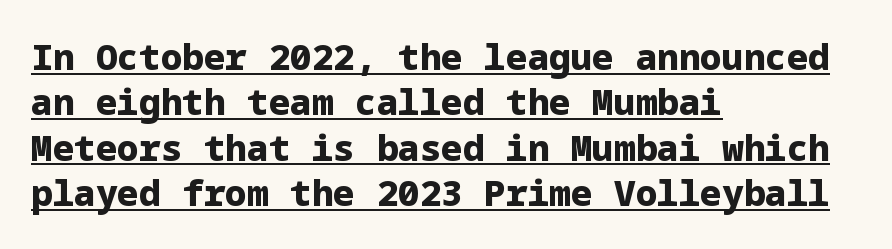
{"serif": "no", "italic": "no", "bold": "yes", "weight": "heavy", "width": "normal", "stroke_contrast": "low", "x_height": "medium", "underline": "yes", "align": "left", "line_spacing": "normal", "line_spacing_ratio": 1.26, "letter_spacing": "normal", "letter_spacing_em": 0.0, "glyph_px": 36}
